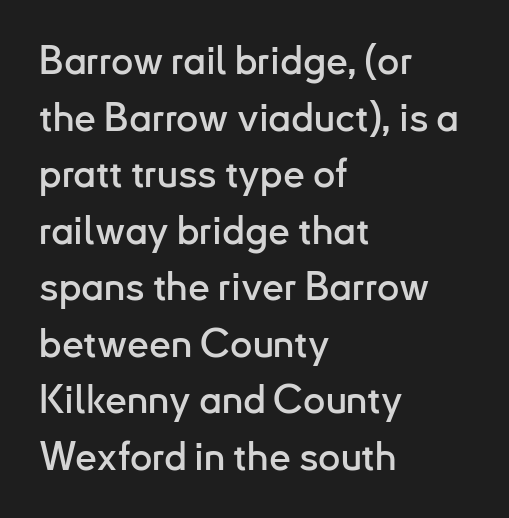
{"serif": "no", "italic": "no", "width": "normal", "stroke_contrast": "low", "x_height": "small", "monospaced": "no", "underline": "no", "align": "left", "line_spacing": "normal", "line_spacing_ratio": 1.45, "letter_spacing": "normal", "letter_spacing_em": 0.0, "glyph_px": 39}
